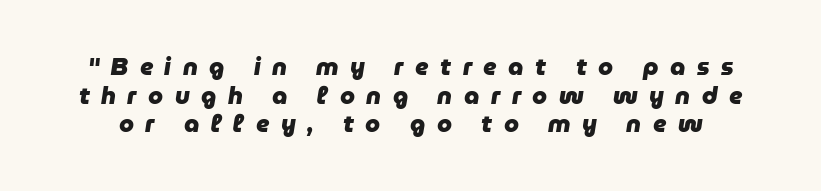
{"italic": "yes", "lean": "right", "slant_degrees": 9, "bold": "yes", "underline": "no", "line_spacing_ratio": 1.19, "letter_spacing": "wide", "letter_spacing_em": 0.48, "glyph_px": 24}
